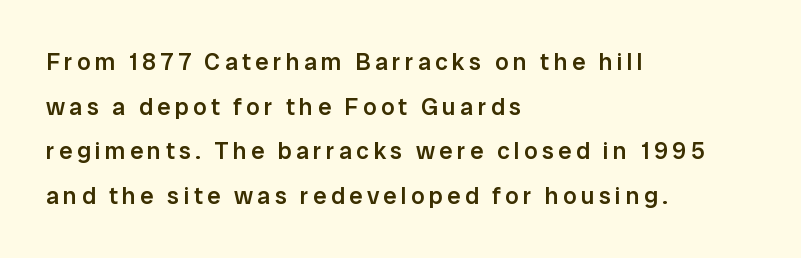
Q: Is the text bold? A: Semi-bold.
Q: Is the text italic (slanted)? A: No, it is upright.
Q: Is the text underlined? A: No.
Q: How is the paragraph aligned? A: Left-aligned.
